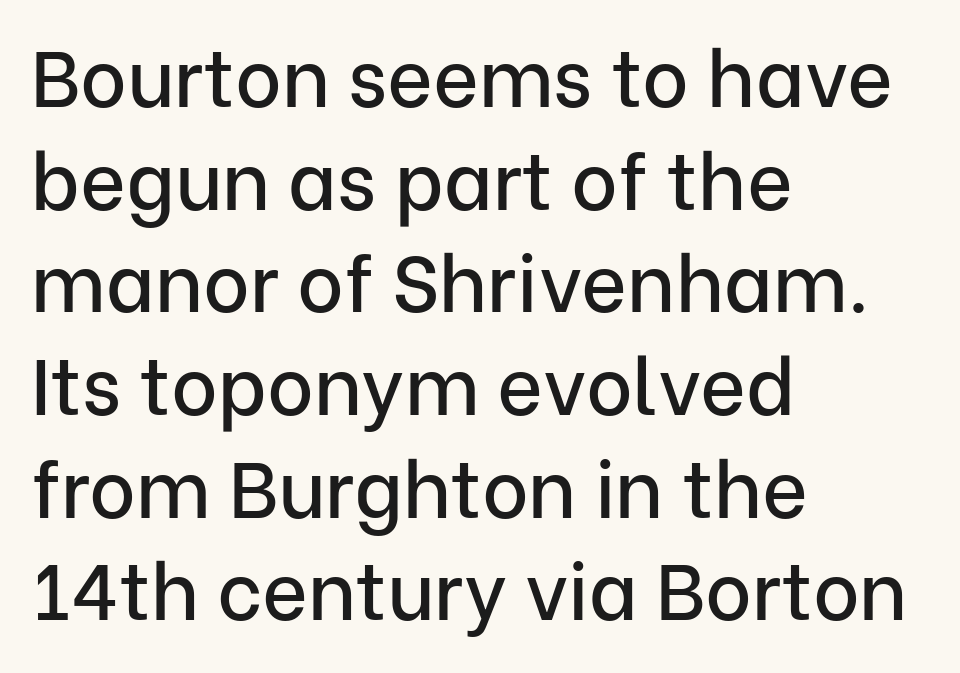
Q: Is the text italic (slanted)? A: No, it is upright.
Q: Is the typeface a serif or a sans-serif typeface? A: Sans-serif.
Q: Is the text underlined? A: No.
Q: How is the paragraph aligned? A: Left-aligned.
Q: Is the spacing between letters normal or unusually wide? A: Normal.
Q: Is the spacing between lines tight, normal or loose? A: Normal.
Q: Width (condensed, normal, or wide)? A: Normal.
Q: Stroke contrast? A: Low.
Q: x-height? A: Medium.
Q: Monospaced? A: No.
